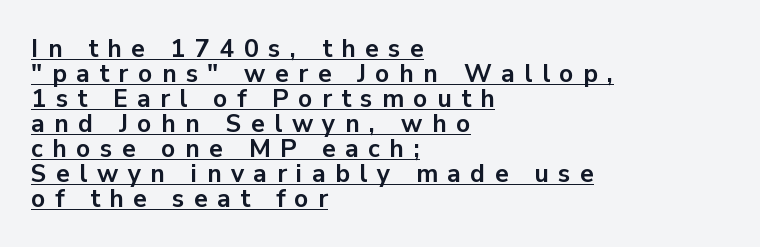
Q: Is the text bold? A: Yes.
Q: Is the text italic (slanted)? A: No, it is upright.
Q: Is the text underlined? A: Yes.
Q: How is the paragraph aligned? A: Left-aligned.
Q: Is the spacing between letters normal or unusually wide? A: Unusually wide.
Q: Is the spacing between lines tight, normal or loose? A: Tight.
